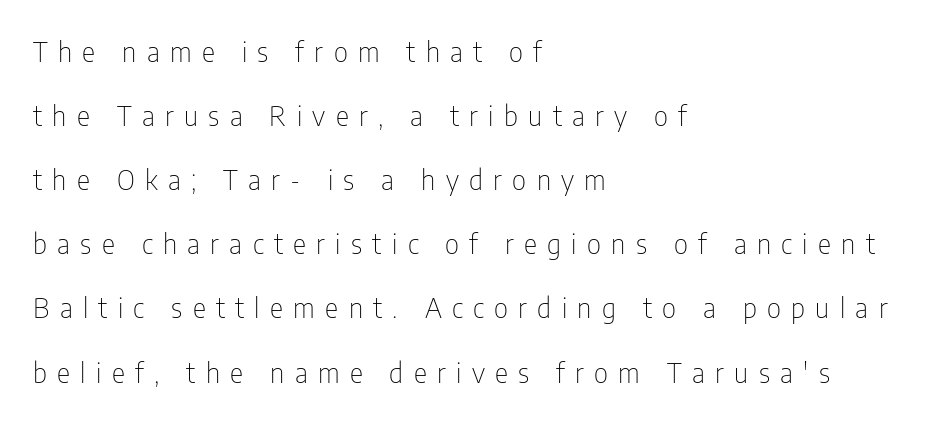
The image shows 28 px thin, condensed sans-serif type, upright; set left-aligned, loose line spacing (2.29x), unusually wide letter spacing (+0.37 em), not underlined; low stroke contrast and a medium x-height.
